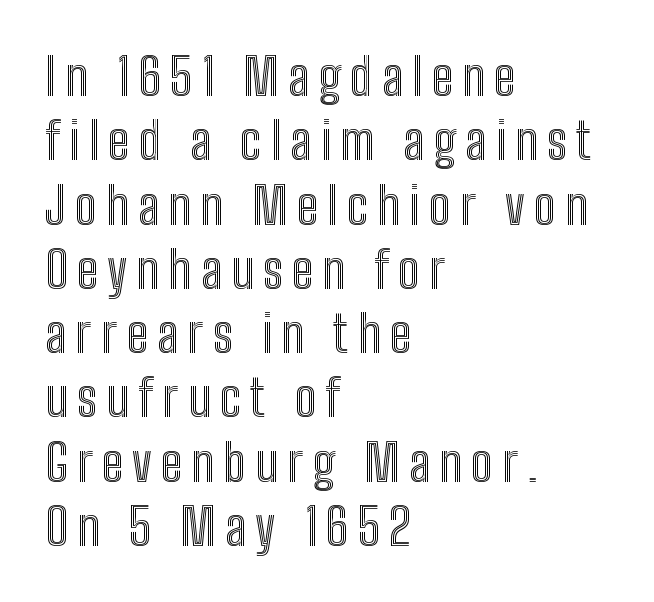
{"italic": "no", "width": "condensed", "x_height": "medium", "monospaced": "no", "underline": "no", "align": "left", "line_spacing": "normal", "line_spacing_ratio": 1.26, "glyph_px": 51}
